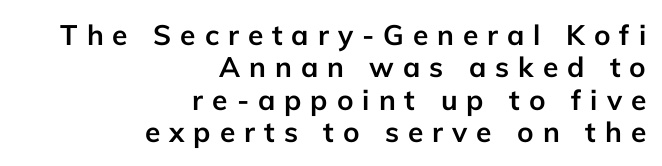
{"serif": "no", "italic": "no", "bold": "yes", "weight": "semibold", "width": "normal", "stroke_contrast": "low", "x_height": "medium", "monospaced": "no", "underline": "no", "align": "right", "line_spacing_ratio": 1.16, "letter_spacing": "wide", "letter_spacing_em": 0.32, "glyph_px": 28}
